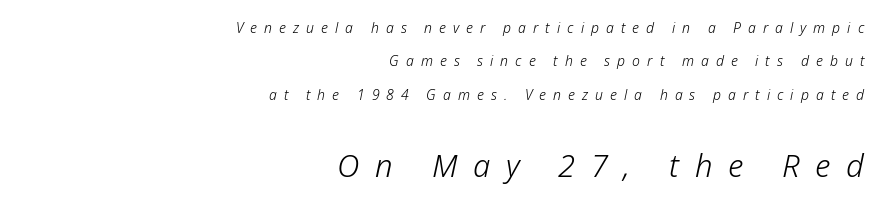
Q: Is the text bold? A: No.
Q: Is the text italic (slanted)? A: Yes, it leans right by about 12 degrees.
Q: Is the text underlined? A: No.
Q: How is the paragraph aligned? A: Right-aligned.
Q: Is the spacing between letters normal or unusually wide? A: Unusually wide.
Q: Is the spacing between lines tight, normal or loose? A: Loose.
Q: Which block of text is set in a larger size, the first (top) or the second (bottom)? A: The second (bottom) one.
Q: Width (condensed, normal, or wide)? A: Normal.
Q: Stroke contrast? A: Low.
Q: x-height? A: Medium.
Q: Monospaced? A: No.
